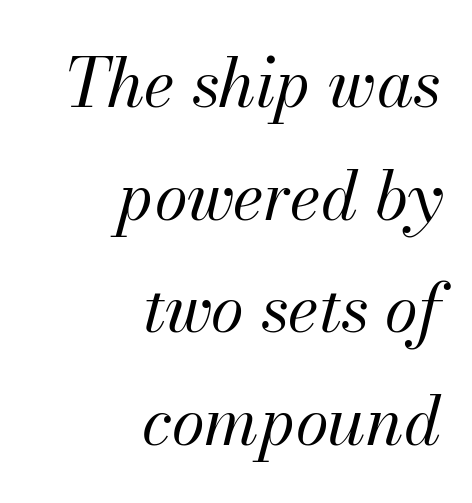
Q: Is the text bold? A: No.
Q: Is the text italic (slanted)? A: Yes, it leans right by about 13 degrees.
Q: Is the text underlined? A: No.
Q: How is the paragraph aligned? A: Right-aligned.
Q: Is the spacing between letters normal or unusually wide? A: Normal.
Q: Is the spacing between lines tight, normal or loose? A: Normal.
Q: Width (condensed, normal, or wide)? A: Normal.
Q: Stroke contrast? A: Medium.
Q: x-height? A: Small.
Q: Monospaced? A: No.
